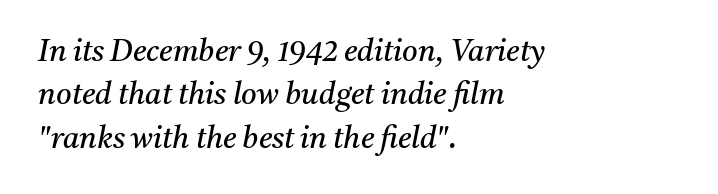
{"serif": "yes", "italic": "yes", "lean": "right", "slant_degrees": 11, "bold": "no", "weight": "regular", "width": "normal", "stroke_contrast": "medium", "x_height": "medium", "monospaced": "no", "underline": "no", "align": "left", "line_spacing": "normal", "line_spacing_ratio": 1.45, "letter_spacing": "normal", "letter_spacing_em": 0.0, "glyph_px": 30}
